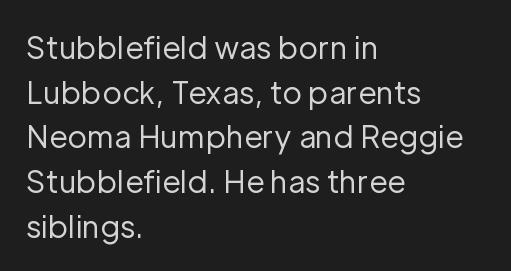
Q: Is the text bold? A: No.
Q: Is the text italic (slanted)? A: No, it is upright.
Q: Is the typeface a serif or a sans-serif typeface? A: Sans-serif.
Q: Is the text underlined? A: No.
Q: How is the paragraph aligned? A: Left-aligned.
Q: Is the spacing between letters normal or unusually wide? A: Normal.
Q: Is the spacing between lines tight, normal or loose? A: Normal.
Q: Width (condensed, normal, or wide)? A: Normal.
Q: Stroke contrast? A: Low.
Q: x-height? A: Medium.
Q: Monospaced? A: No.
